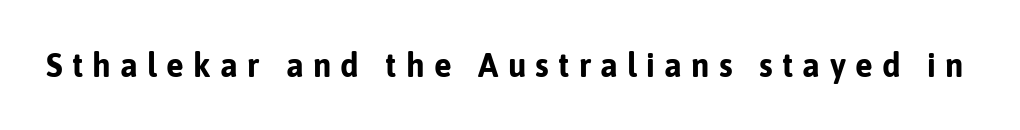
{"serif": "no", "italic": "no", "bold": "yes", "weight": "bold", "width": "normal", "stroke_contrast": "low", "x_height": "medium", "monospaced": "no", "underline": "no", "letter_spacing": "wide", "letter_spacing_em": 0.28, "glyph_px": 33}
